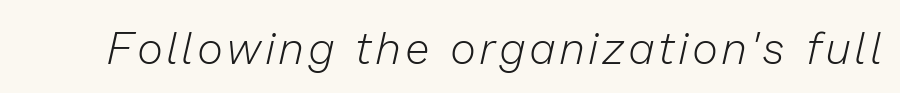
The image shows 44 px light type, italic (leaning right); set not underlined; low stroke contrast and a medium x-height.
